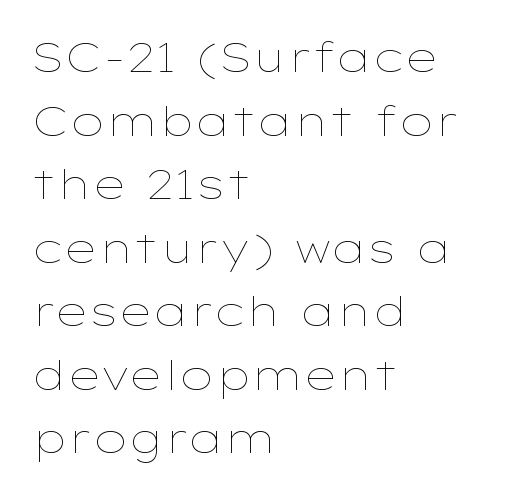
Is the letter spacing exaggerated? No — it looks like the ordinary default. Every stem runs plumb, perpendicular to the baseline. No word sits above an underline. The leading is moderate, giving the passage an even texture. Weight: regular or lighter. Think of a printed novel: that variable character pitch is what you see here.
